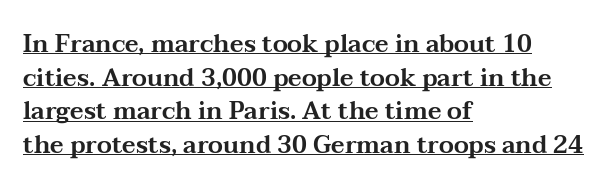
The image shows 24 px text type, upright; set left-aligned, normal line spacing (1.4x), normal letter spacing, underlined.
